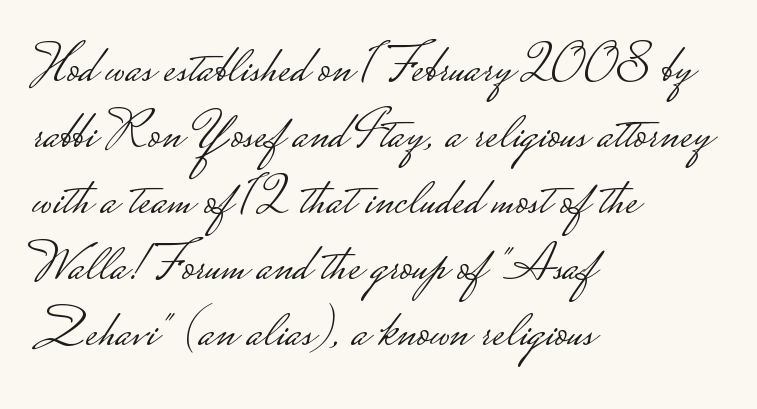
{"serif": "no", "bold": "no", "weight": "light", "width": "wide", "stroke_contrast": "low", "monospaced": "no", "underline": "no", "align": "left", "line_spacing_ratio": 1.22, "letter_spacing": "normal", "letter_spacing_em": 0.0, "glyph_px": 54}
